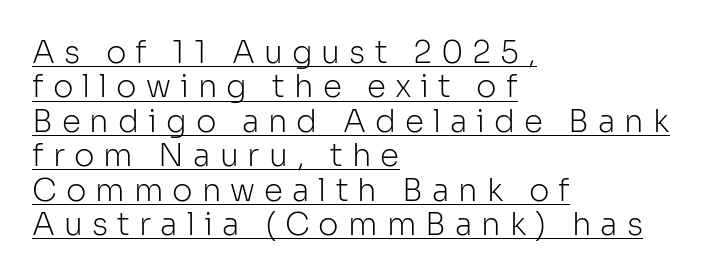
{"serif": "no", "italic": "no", "bold": "no", "weight": "light", "width": "normal", "stroke_contrast": "low", "x_height": "medium", "monospaced": "no", "underline": "yes", "align": "left", "line_spacing": "tight", "line_spacing_ratio": 1.11, "letter_spacing": "wide", "letter_spacing_em": 0.29, "glyph_px": 31}
